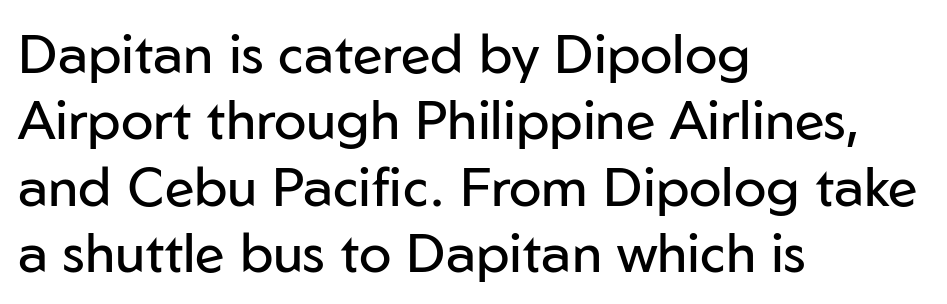
{"serif": "no", "italic": "no", "bold": "no", "weight": "regular", "width": "normal", "stroke_contrast": "low", "x_height": "medium", "monospaced": "no", "underline": "no", "align": "left", "line_spacing_ratio": 1.23, "letter_spacing": "normal", "letter_spacing_em": 0.0, "glyph_px": 54}
